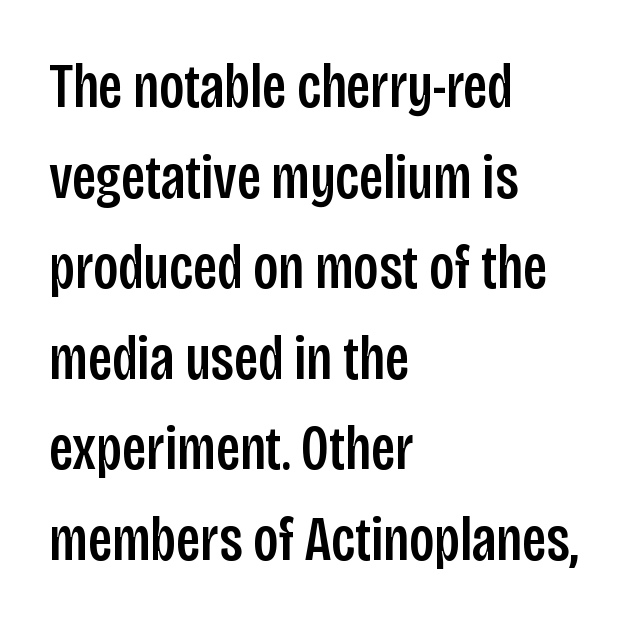
Q: Is the text italic (slanted)? A: No, it is upright.
Q: Is the typeface a serif or a sans-serif typeface? A: Sans-serif.
Q: Is the text underlined? A: No.
Q: How is the paragraph aligned? A: Left-aligned.
Q: Is the spacing between letters normal or unusually wide? A: Normal.
Q: Is the spacing between lines tight, normal or loose? A: Normal.
Q: Width (condensed, normal, or wide)? A: Condensed.
Q: Stroke contrast? A: Low.
Q: x-height? A: Large.
Q: Monospaced? A: No.
